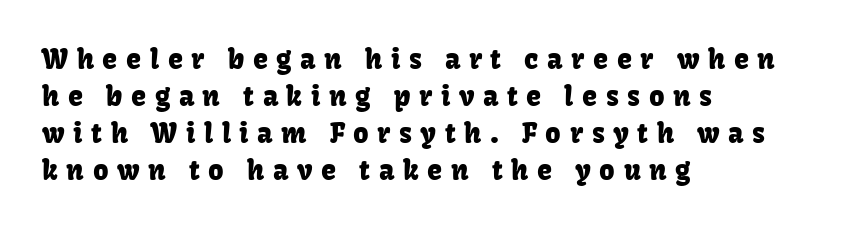
{"italic": "no", "underline": "no", "align": "left", "line_spacing": "normal", "line_spacing_ratio": 1.37, "letter_spacing": "wide", "letter_spacing_em": 0.32, "glyph_px": 27}
